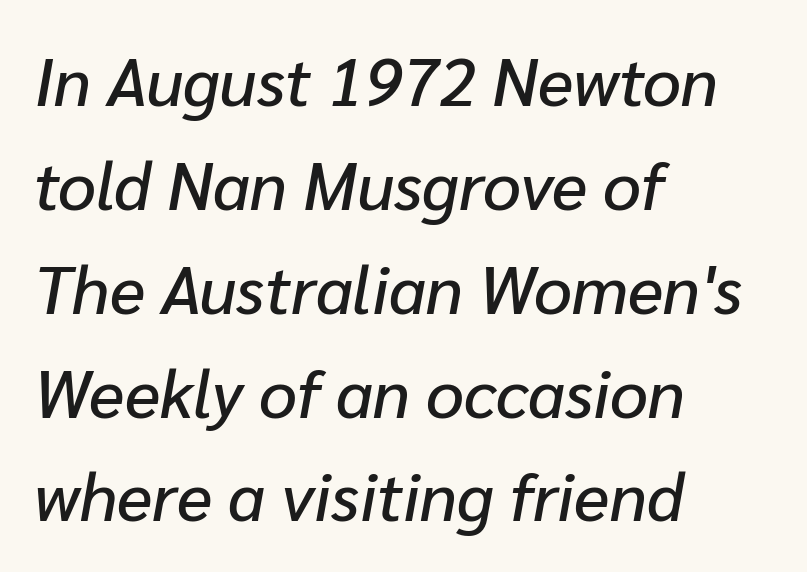
{"italic": "yes", "lean": "right", "slant_degrees": 10, "width": "normal", "stroke_contrast": "low", "x_height": "medium", "monospaced": "no", "underline": "no", "align": "left", "line_spacing": "normal", "line_spacing_ratio": 1.55, "letter_spacing": "normal", "letter_spacing_em": 0.0, "glyph_px": 67}
